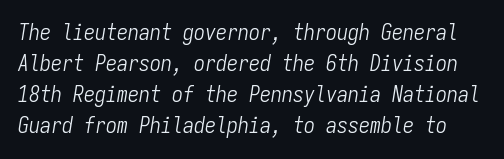
The image shows 22 px text type, italic (leaning right); set normal line spacing (1.41x), normal letter spacing, not underlined.
